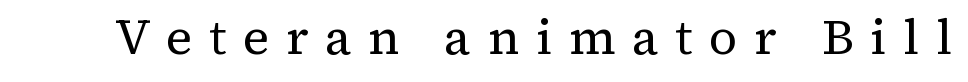
{"serif": "yes", "italic": "no", "bold": "no", "weight": "regular", "width": "normal", "stroke_contrast": "medium", "x_height": "medium", "monospaced": "no", "underline": "no", "letter_spacing": "wide", "letter_spacing_em": 0.34, "glyph_px": 49}
